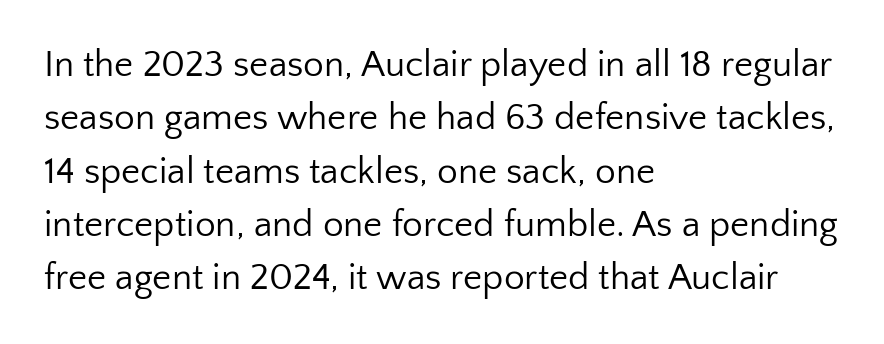
{"serif": "no", "italic": "no", "bold": "no", "weight": "regular", "width": "normal", "stroke_contrast": "low", "x_height": "medium", "monospaced": "no", "underline": "no", "align": "left", "line_spacing": "normal", "line_spacing_ratio": 1.44, "letter_spacing": "normal", "letter_spacing_em": 0.0, "glyph_px": 37}
